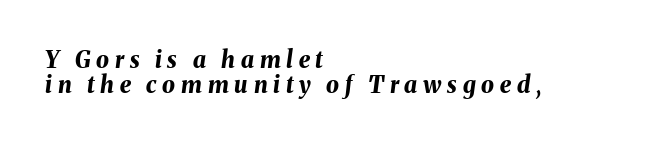
Notice how the passage keeps a crisp vertical edge on the left only. Interline gaps are noticeably narrow in this sample. These lines have a slow, spaced-out rhythm from letter to letter. Does the weight exceed regular? Yes, all the way to bold. Is the type slanted? Yes — the strokes lean at a clear angle.
